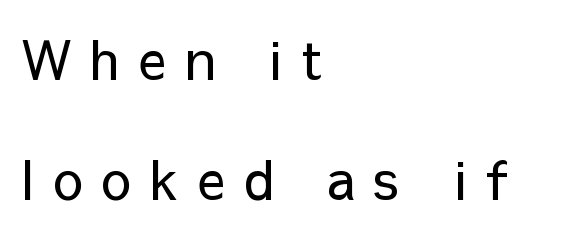
Q: Is the text bold? A: No.
Q: Is the text italic (slanted)? A: No, it is upright.
Q: Is the typeface a serif or a sans-serif typeface? A: Sans-serif.
Q: Is the text underlined? A: No.
Q: How is the paragraph aligned? A: Left-aligned.
Q: Is the spacing between letters normal or unusually wide? A: Unusually wide.
Q: Is the spacing between lines tight, normal or loose? A: Loose.
Q: Width (condensed, normal, or wide)? A: Normal.
Q: Stroke contrast? A: Low.
Q: x-height? A: Medium.
Q: Monospaced? A: No.
